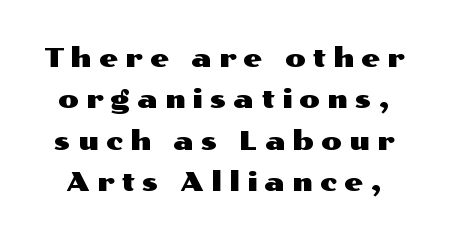
Anything drawn beneath the words? Only blank space. The block of text has a typical density, with ordinary space between rows. The specimen reads as upright at a glance. The type is letterspaced generously, with wide tracking.
